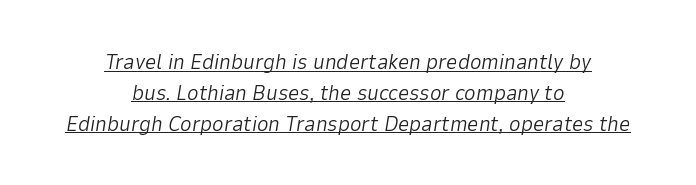
{"italic": "yes", "lean": "right", "slant_degrees": 9, "bold": "no", "underline": "yes", "align": "center", "line_spacing": "normal", "line_spacing_ratio": 1.4, "letter_spacing": "normal", "letter_spacing_em": 0.0, "glyph_px": 22}
